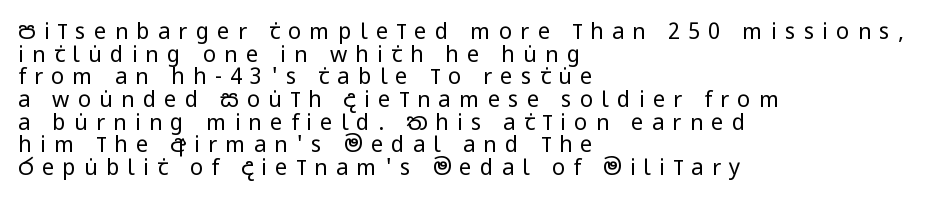
What's the leading like? Squeezed, with rows nearly overlapping. Teacher's note: observe the even left margin — that is flush-left alignment. Stem width sits at or under what a default text font uses. Underlining? Definitely not there. Short note: letters widely spaced. The letters stand straight up with perfectly vertical stems.
